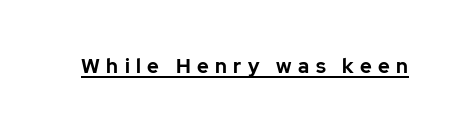
The rendered words wear a rule along their underside. As a designer I'd log this as weight 700, bold. Is the letter spacing exaggerated? Yes — the characters are pushed far apart. You can tell it's not italic because the verticals are truly vertical.
